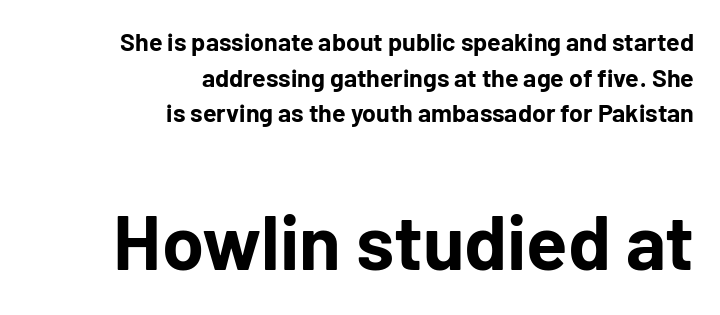
The image shows 76 px bold sans-serif type, upright; set right-aligned, normal line spacing (1.43x), normal letter spacing, not underlined; the second (bottom) block is 3.04x larger; low stroke contrast and a medium x-height.
